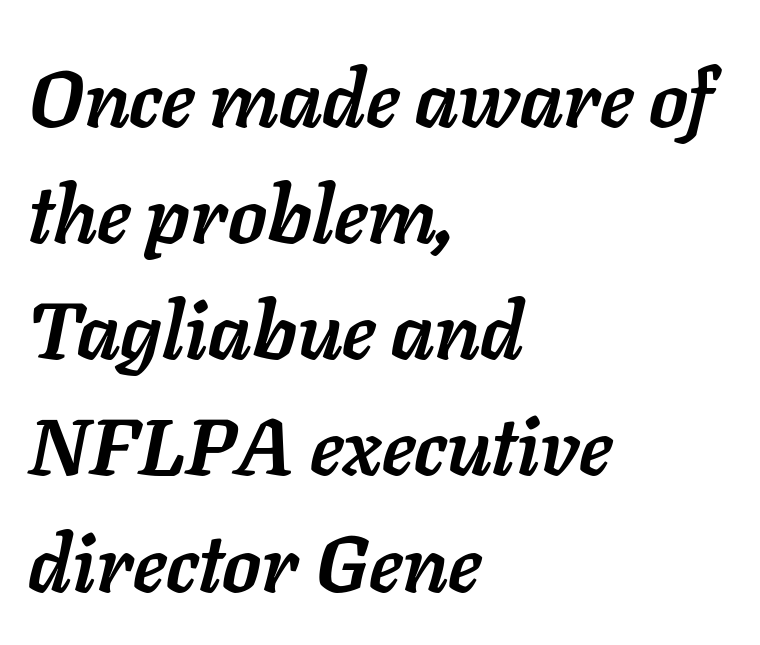
The image shows 79 px semibold type, italic (leaning right); set left-aligned, normal line spacing (1.47x), normal letter spacing, not underlined; low stroke contrast and a medium x-height.
